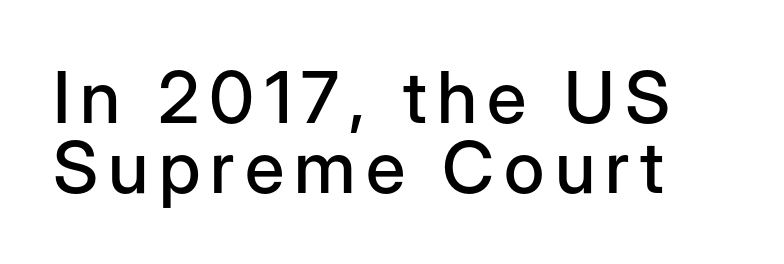
The image shows 72 px sans-serif type, upright; set tight line spacing (0.97x), not underlined; low stroke contrast and a medium x-height.
